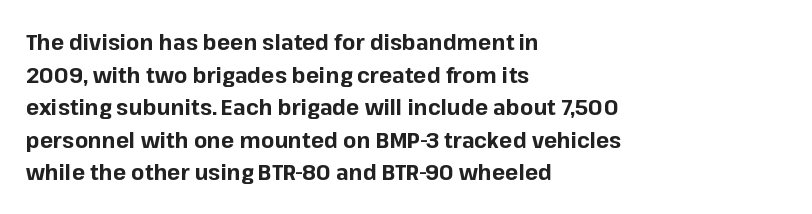
{"italic": "no", "bold": "yes", "underline": "no", "align": "left", "line_spacing": "normal", "line_spacing_ratio": 1.48, "letter_spacing": "normal", "letter_spacing_em": 0.0, "glyph_px": 22}
